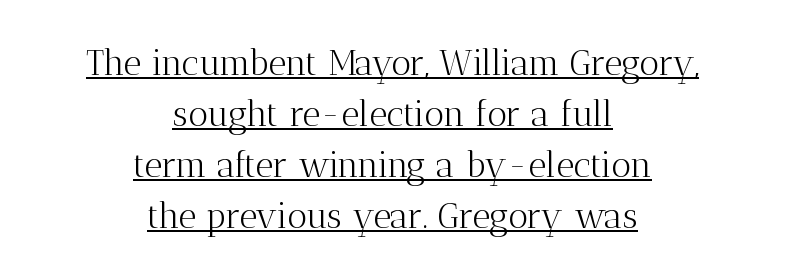
The image shows 35 px light serif type, upright; set centered, normal line spacing (1.46x), normal letter spacing, underlined; medium stroke contrast and a medium x-height.
